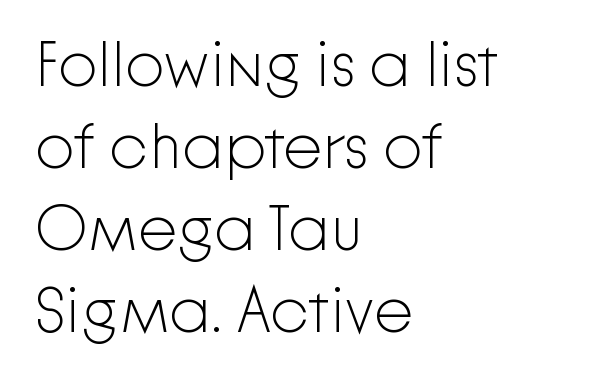
The image shows 63 px light sans-serif type, upright; set left-aligned, normal line spacing (1.3x), normal letter spacing, not underlined; low stroke contrast and a medium x-height.
